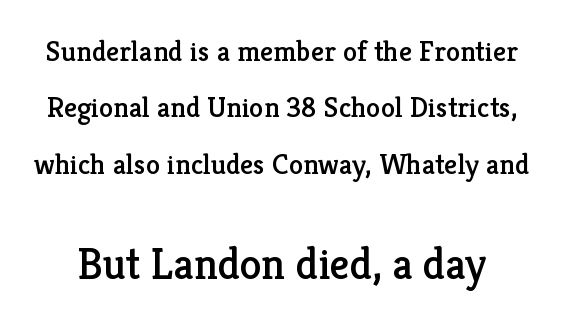
The image shows 44 px serif type, upright; set loose line spacing (1.94x), normal letter spacing, not underlined; the second (bottom) block is 1.52x larger; low stroke contrast and a medium x-height.
